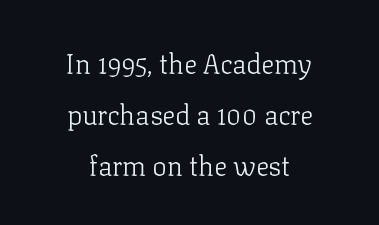
This sample is center-justified, so both line endings float freely. This sample uses plain, unmodified letter spacing. Posture: upright roman. Check the space under the baseline: it is left empty. Stem width sits at or under what a default text font uses.
